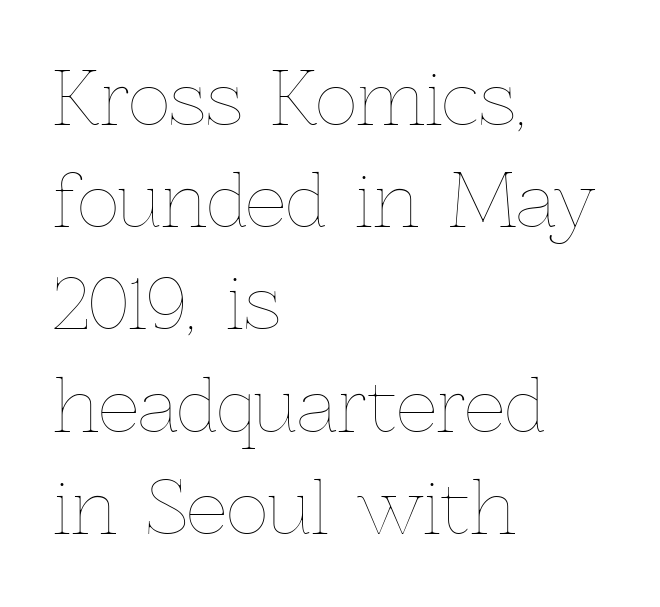
{"italic": "no", "bold": "no", "weight": "thin", "width": "normal", "x_height": "medium", "monospaced": "no", "underline": "no", "align": "left", "line_spacing": "normal", "line_spacing_ratio": 1.42, "letter_spacing": "normal", "letter_spacing_em": 0.0, "glyph_px": 72}
